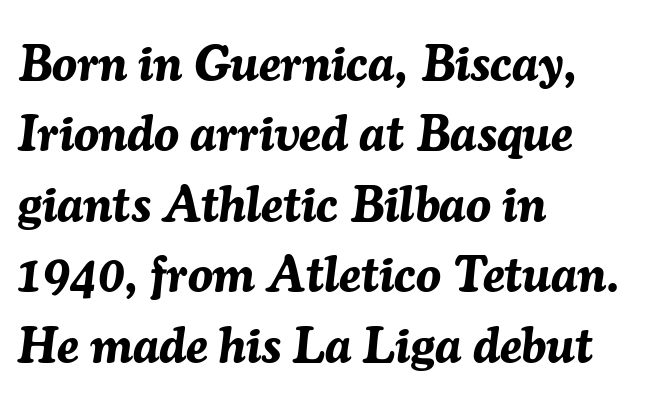
Q: Is the text bold? A: Yes.
Q: Is the text italic (slanted)? A: Yes, it leans right by about 7 degrees.
Q: Is the text underlined? A: No.
Q: How is the paragraph aligned? A: Left-aligned.
Q: Is the spacing between letters normal or unusually wide? A: Normal.
Q: Is the spacing between lines tight, normal or loose? A: Normal.
Q: Width (condensed, normal, or wide)? A: Normal.
Q: Stroke contrast? A: Medium.
Q: x-height? A: Medium.
Q: Monospaced? A: No.
